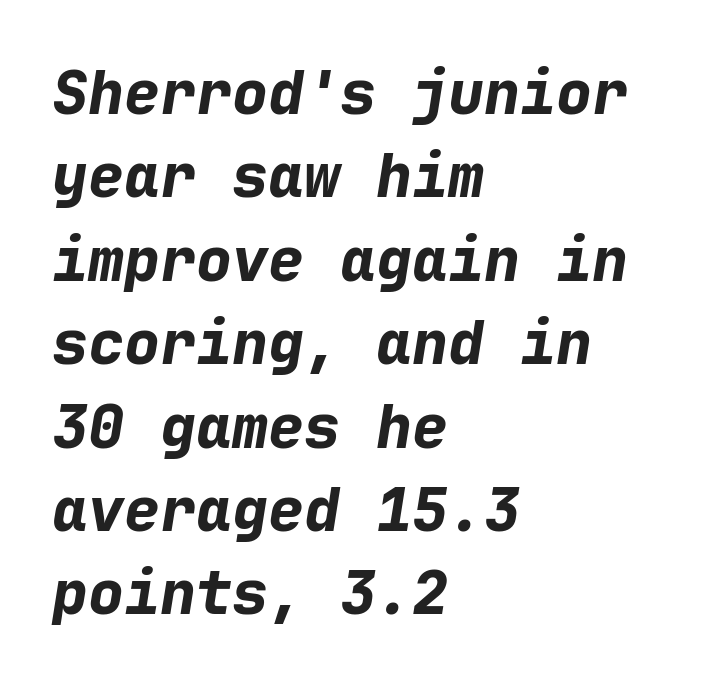
The image shows 60 px bold type, italic (leaning right), monospaced; set left-aligned, normal line spacing (1.39x), normal letter spacing, not underlined; low stroke contrast and a medium x-height.
